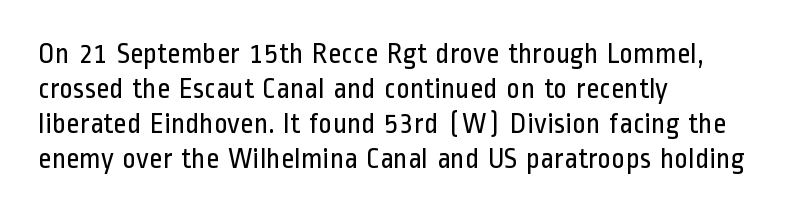
Q: Is the text bold? A: No.
Q: Is the text italic (slanted)? A: No, it is upright.
Q: Is the typeface a serif or a sans-serif typeface? A: Sans-serif.
Q: Is the text underlined? A: No.
Q: How is the paragraph aligned? A: Left-aligned.
Q: Is the spacing between letters normal or unusually wide? A: Normal.
Q: Width (condensed, normal, or wide)? A: Condensed.
Q: Stroke contrast? A: Low.
Q: x-height? A: Medium.
Q: Monospaced? A: No.
